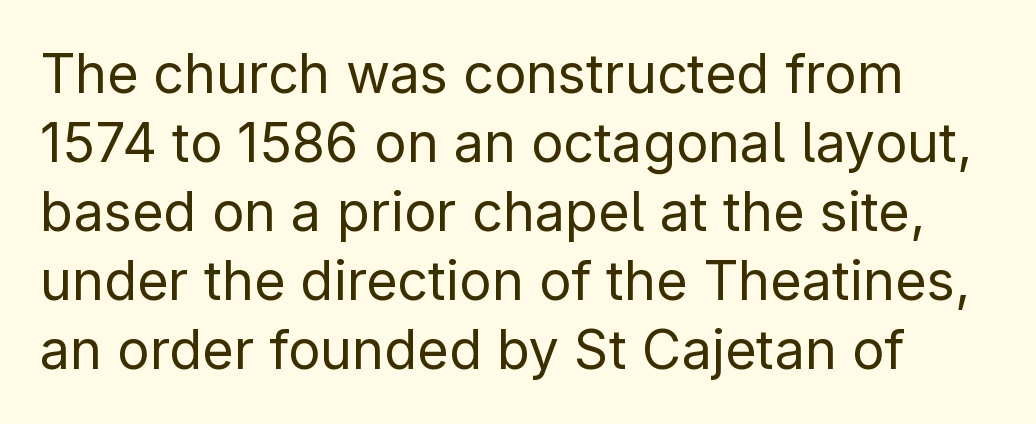
You could not count columns in this text — the font is proportionally spaced. When letters stand straight like this, we call the style roman or upright. Any mark beneath the type? The region is blank. Successive baselines arrive at the customary interval.
